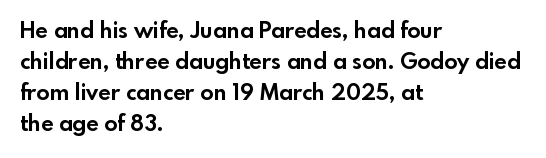
The image shows 22 px bold type, upright; set left-aligned, normal line spacing (1.41x), normal letter spacing, not underlined.
